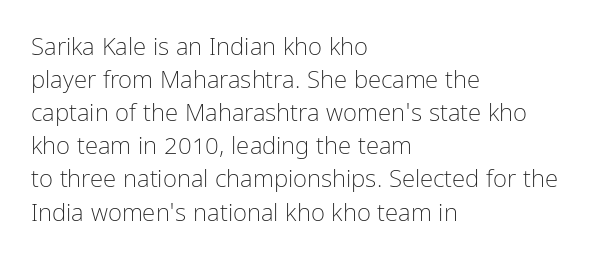
{"italic": "no", "bold": "no", "underline": "no", "align": "left", "line_spacing": "normal", "line_spacing_ratio": 1.38, "letter_spacing": "normal", "letter_spacing_em": 0.0, "glyph_px": 24}
